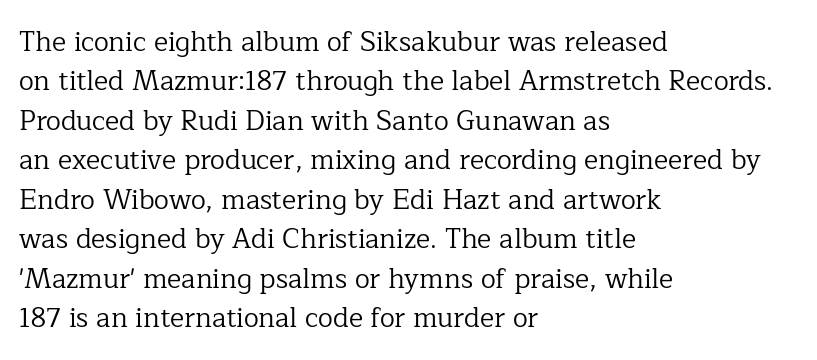
The image shows 27 px text type, upright; set left-aligned, normal line spacing (1.46x), normal letter spacing, not underlined.
